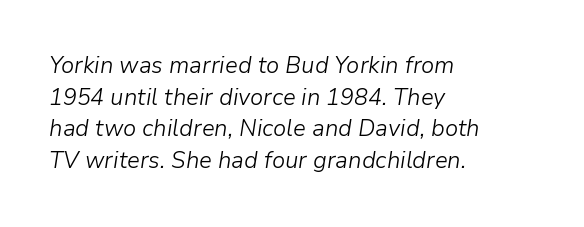
The image shows 23 px text type, italic (leaning right); set left-aligned, normal line spacing (1.38x), normal letter spacing, not underlined.
